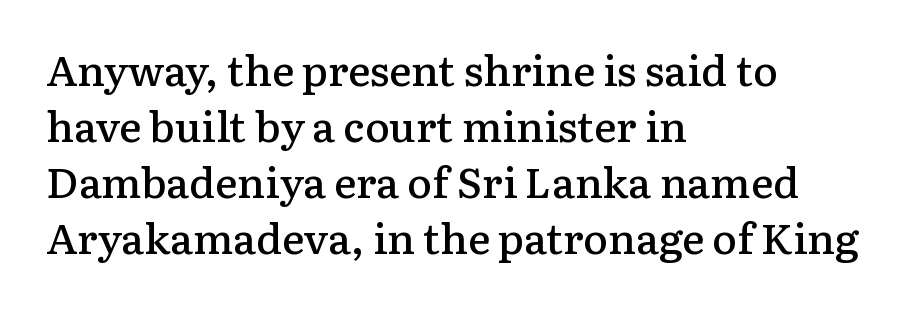
The image shows 42 px semibold serif type, upright; set left-aligned, normal line spacing (1.33x), normal letter spacing, not underlined; low stroke contrast and a medium x-height.
